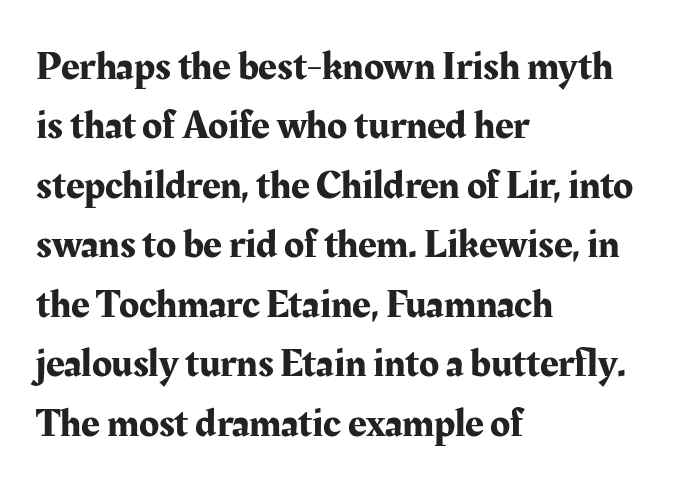
Q: Is the text italic (slanted)? A: No, it is upright.
Q: Is the typeface a serif or a sans-serif typeface? A: Serif.
Q: Is the text underlined? A: No.
Q: How is the paragraph aligned? A: Left-aligned.
Q: Is the spacing between letters normal or unusually wide? A: Normal.
Q: Is the spacing between lines tight, normal or loose? A: Normal.
Q: Width (condensed, normal, or wide)? A: Normal.
Q: Stroke contrast? A: Medium.
Q: x-height? A: Medium.
Q: Monospaced? A: No.
